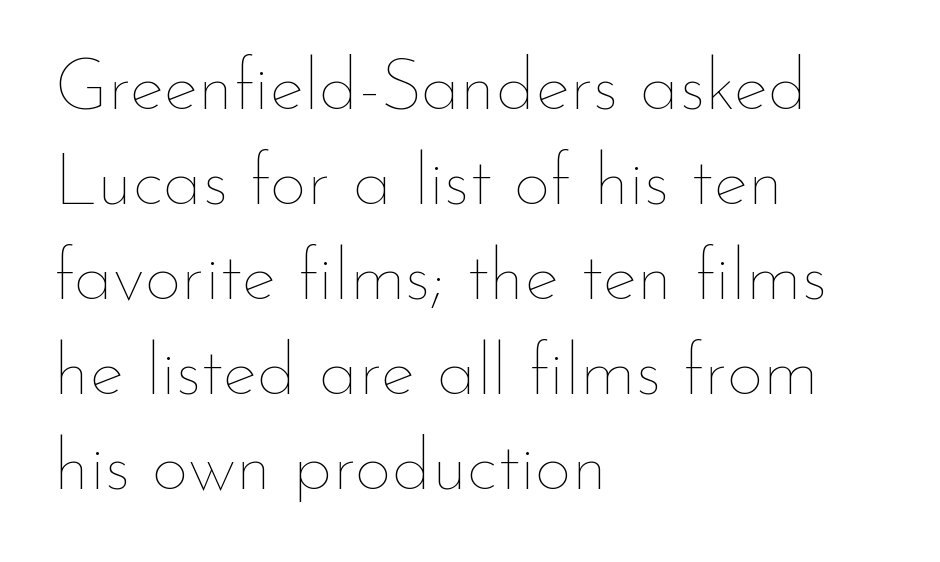
The image shows 73 px thin type, upright; set left-aligned, normal line spacing (1.3x), normal letter spacing, not underlined; low stroke contrast and a small x-height.
